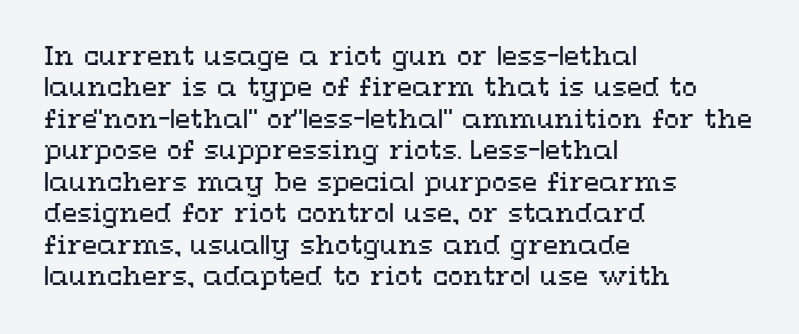
No letter is thick-stroked: the sample isn't bold. This is roman type, the default non-slanted kind. One glance says typical: line gaps are just what's usual. Plain, unruled lines of type. This sample is left-justified, so line endings fall wherever the words run out.
